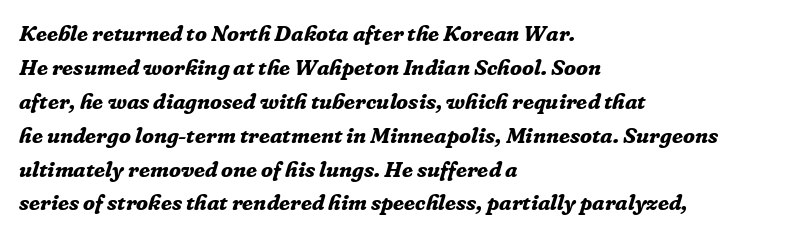
Q: Is the text bold? A: Yes.
Q: Is the text italic (slanted)? A: Yes, it leans right by about 16 degrees.
Q: Is the text underlined? A: No.
Q: How is the paragraph aligned? A: Left-aligned.
Q: Is the spacing between letters normal or unusually wide? A: Normal.
Q: Is the spacing between lines tight, normal or loose? A: Normal.
